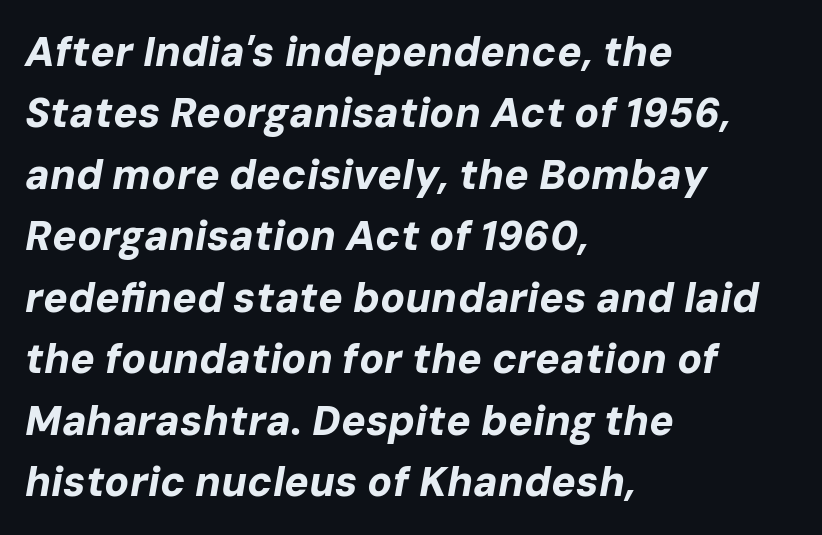
{"italic": "yes", "lean": "right", "slant_degrees": 10, "bold": "yes", "weight": "bold", "width": "normal", "stroke_contrast": "low", "x_height": "medium", "monospaced": "no", "underline": "no", "align": "left", "line_spacing": "normal", "line_spacing_ratio": 1.5, "letter_spacing": "normal", "letter_spacing_em": 0.0, "glyph_px": 41}
